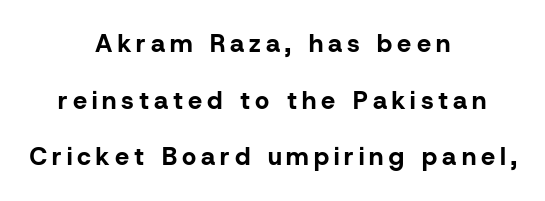
Check the space under the baseline: it is left empty. Typesetter's note: full bold, strokes at maximum text heaviness. Layout note: lines centered. The rendering inserts visible extra space after every character.
